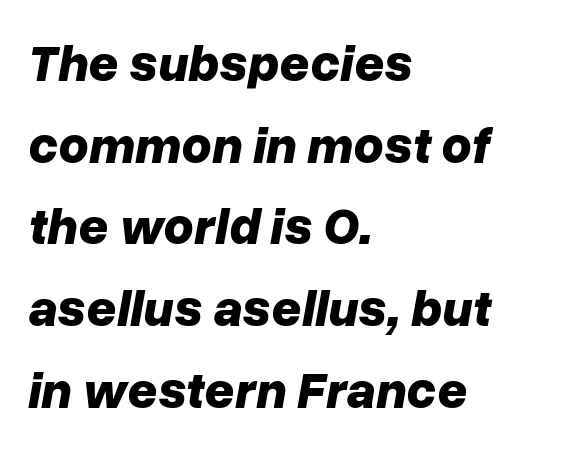
The image shows 52 px bold type, italic (leaning right); set left-aligned, normal line spacing (1.57x), normal letter spacing, not underlined; low stroke contrast and a medium x-height.
